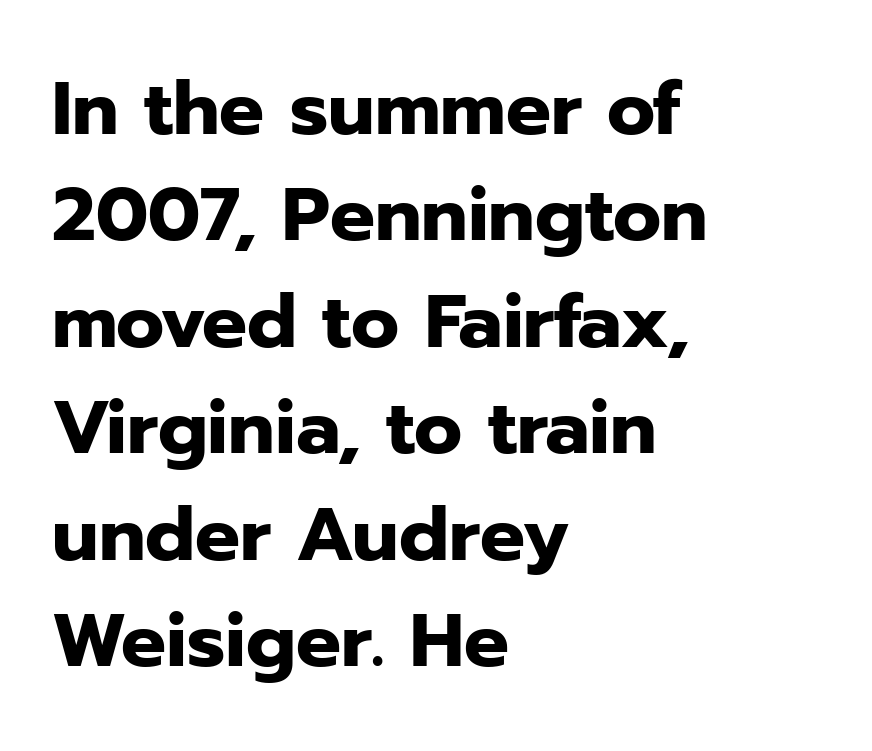
The image shows 75 px heavy sans-serif type, upright; set left-aligned, normal line spacing (1.42x), normal letter spacing, not underlined; low stroke contrast and a medium x-height.
